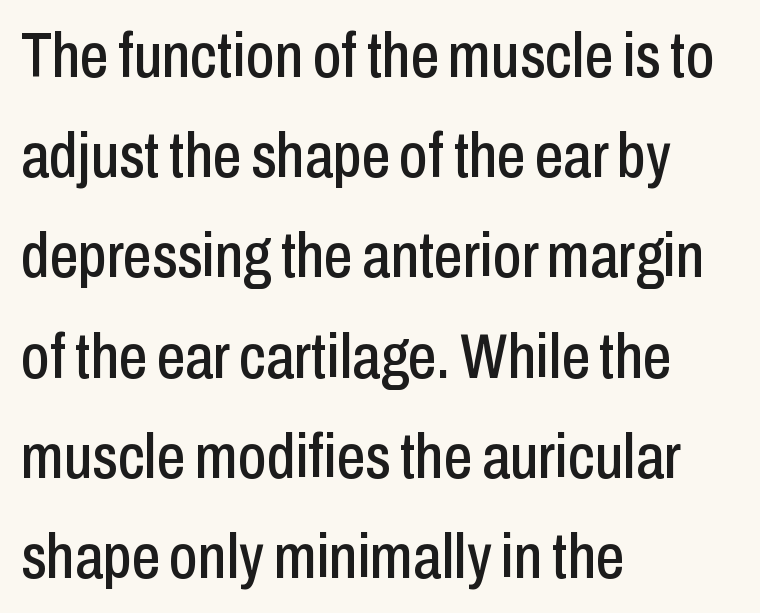
The image shows 63 px condensed sans-serif type, upright; set left-aligned, normal line spacing (1.59x), normal letter spacing, not underlined; low stroke contrast and a medium x-height.
